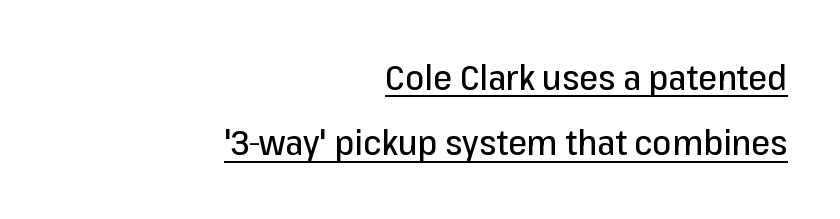
The image shows 34 px sans-serif type, upright; set right-aligned, loose line spacing (1.92x), normal letter spacing, underlined; low stroke contrast and a medium x-height.
